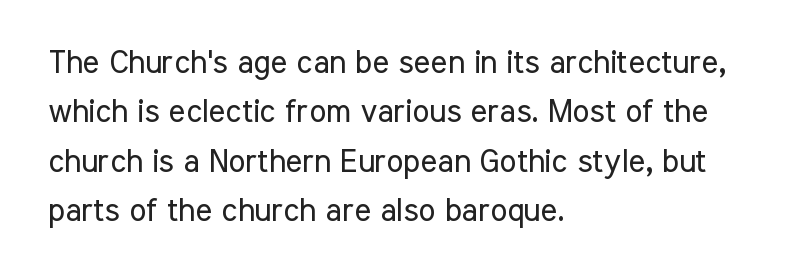
Q: Is the text bold? A: No.
Q: Is the text italic (slanted)? A: No, it is upright.
Q: Is the typeface a serif or a sans-serif typeface? A: Sans-serif.
Q: Is the text underlined? A: No.
Q: How is the paragraph aligned? A: Left-aligned.
Q: Is the spacing between letters normal or unusually wide? A: Normal.
Q: Is the spacing between lines tight, normal or loose? A: Normal.
Q: Width (condensed, normal, or wide)? A: Condensed.
Q: Stroke contrast? A: Low.
Q: x-height? A: Medium.
Q: Monospaced? A: No.
